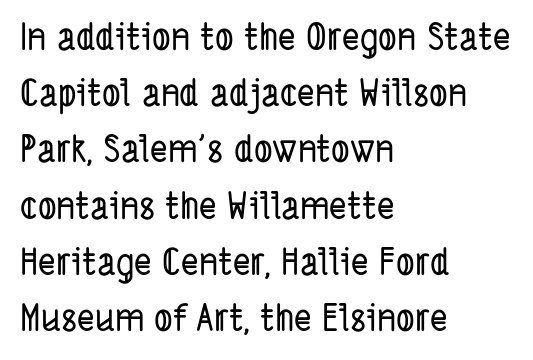
The designer left line spacing at the default. Is this a fixed-width face? No — the glyphs have proportional, varying widths. A bare baseline throughout the passage. The type is set solid horizontally, with unmodified tracking.
